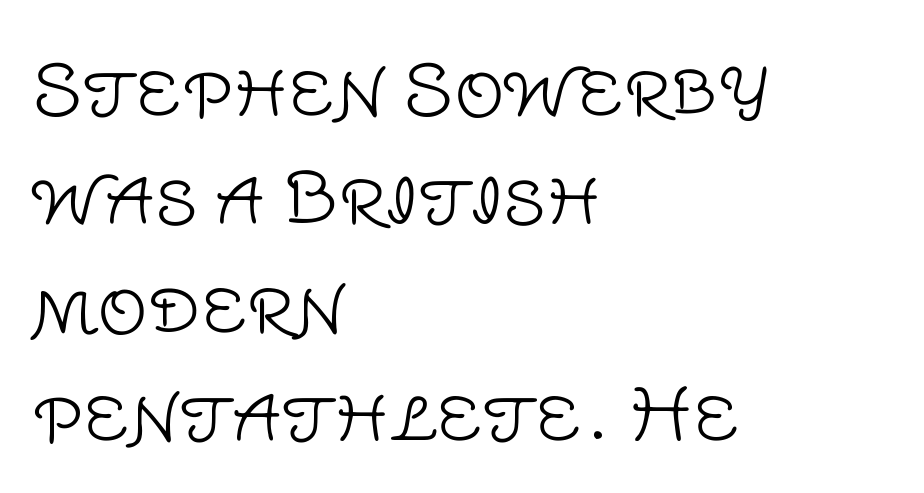
Q: Is the text bold? A: No.
Q: Is the text italic (slanted)? A: Yes.
Q: Is the typeface a serif or a sans-serif typeface? A: Sans-serif.
Q: Is the text underlined? A: No.
Q: How is the paragraph aligned? A: Left-aligned.
Q: Is the spacing between letters normal or unusually wide? A: Normal.
Q: Is the spacing between lines tight, normal or loose? A: Normal.
Q: Width (condensed, normal, or wide)? A: Normal.
Q: Stroke contrast? A: Low.
Q: x-height? A: Large.
Q: Monospaced? A: No.
